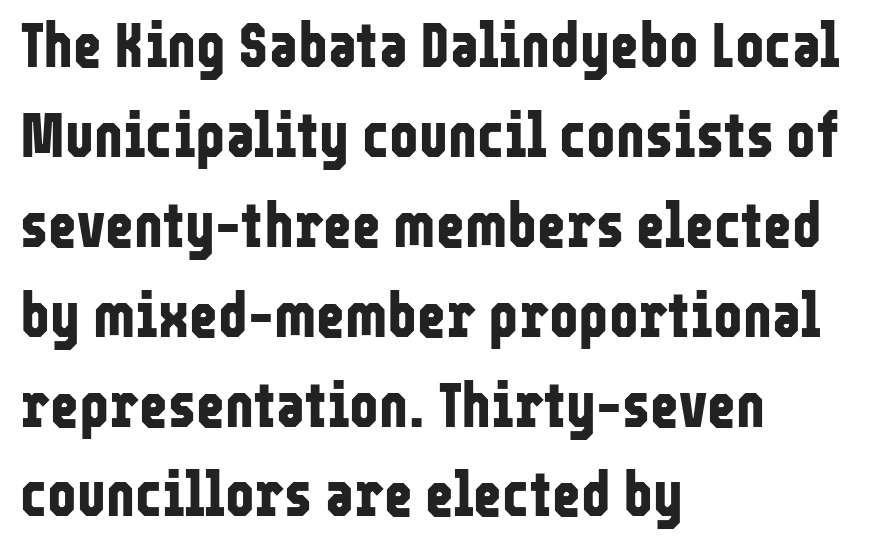
Compared with typical paragraphs, the rows here are spaced about the same. These lines are rendered in a variable-pitch font. This rendering leaves character spacing at its baseline value. The letters are bold, with thick, heavy strokes. What kind of face is this? One without serifs — a sans. Any mark beneath the type? The region is blank.
